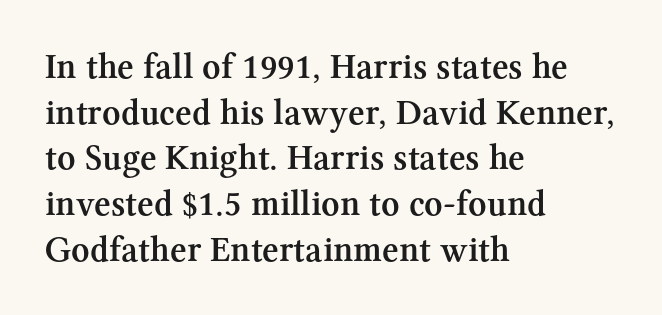
The image shows 36 px semibold serif type, upright; set left-aligned, normal line spacing (1.27x), normal letter spacing, not underlined; medium stroke contrast and a medium x-height.
